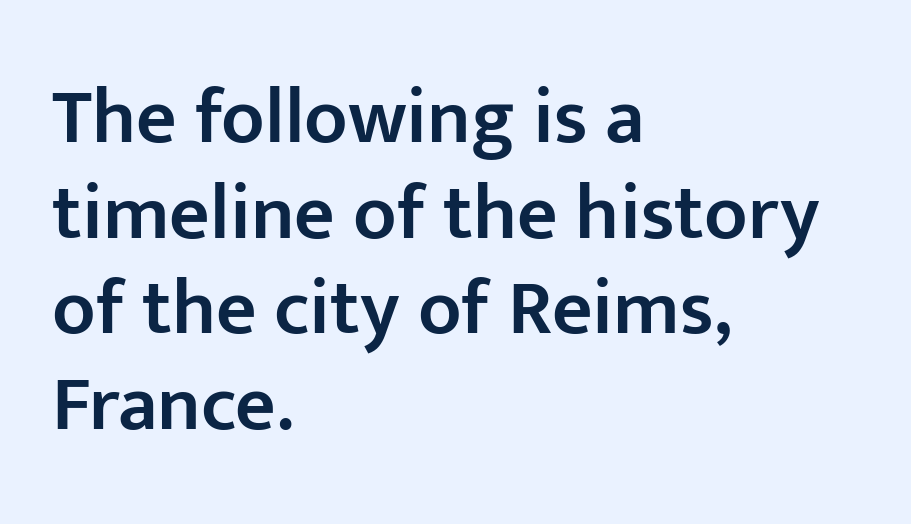
Q: Is the text bold? A: Semi-bold.
Q: Is the text italic (slanted)? A: No, it is upright.
Q: Is the typeface a serif or a sans-serif typeface? A: Sans-serif.
Q: Is the text underlined? A: No.
Q: How is the paragraph aligned? A: Left-aligned.
Q: Is the spacing between letters normal or unusually wide? A: Normal.
Q: Width (condensed, normal, or wide)? A: Normal.
Q: Stroke contrast? A: Low.
Q: x-height? A: Medium.
Q: Monospaced? A: No.
